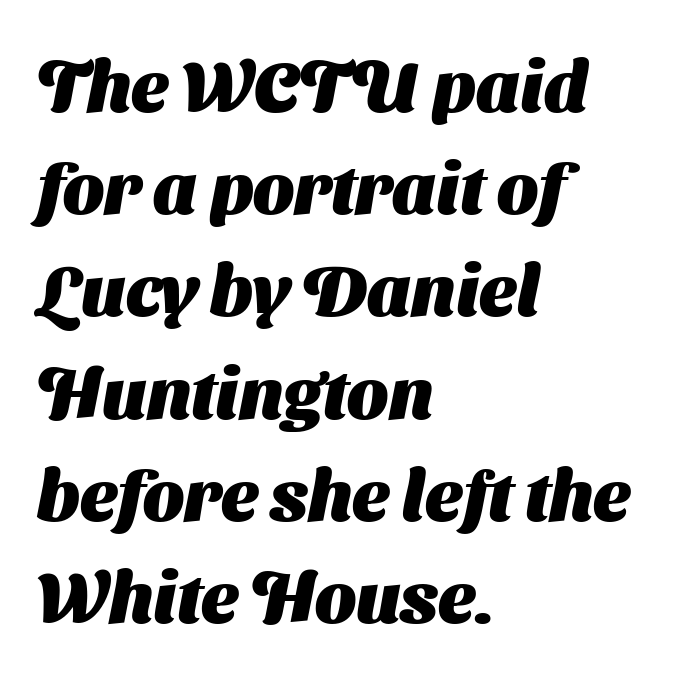
The image shows 72 px heavy sans-serif type; set left-aligned, normal line spacing (1.42x), normal letter spacing, not underlined; medium stroke contrast and a medium x-height.
